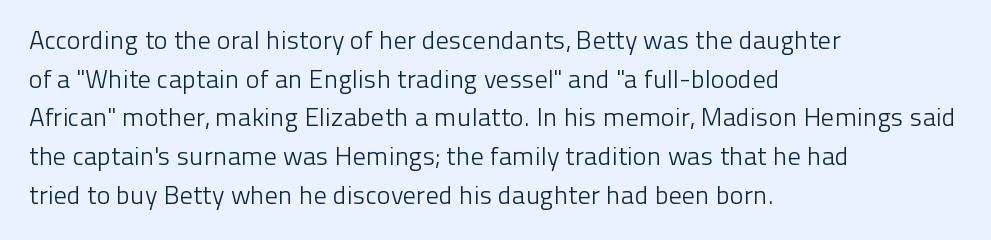
Q: Is the text bold? A: No.
Q: Is the text italic (slanted)? A: No, it is upright.
Q: Is the text underlined? A: No.
Q: How is the paragraph aligned? A: Left-aligned.
Q: Is the spacing between letters normal or unusually wide? A: Normal.
Q: Is the spacing between lines tight, normal or loose? A: Normal.
